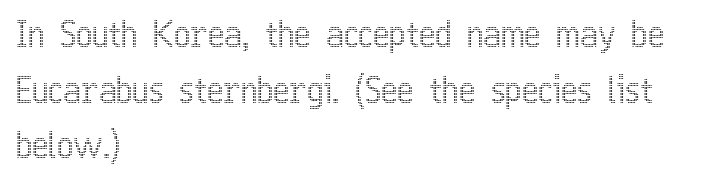
Q: Is the text italic (slanted)? A: No, it is upright.
Q: Is the text underlined? A: No.
Q: How is the paragraph aligned? A: Left-aligned.
Q: Is the spacing between letters normal or unusually wide? A: Normal.
Q: Is the spacing between lines tight, normal or loose? A: Normal.
Q: Width (condensed, normal, or wide)? A: Condensed.
Q: x-height? A: Medium.
Q: Monospaced? A: No.
